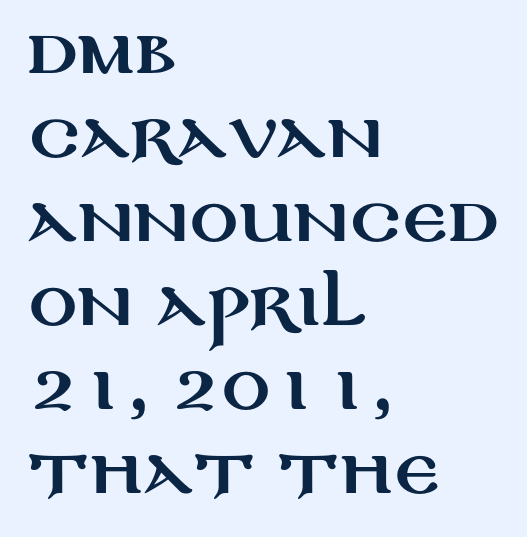
Descenders hang freely into open space. Inter-character spacing is left at the font's built-in metrics. The letters carry no serifs — their stems end cleanly without finishing strokes. Is this a fixed-width face? No — the glyphs have proportional, varying widths. Rows of type keep a routine distance in the vertical direction. Caption: multi-line text, flush left, ragged right.
